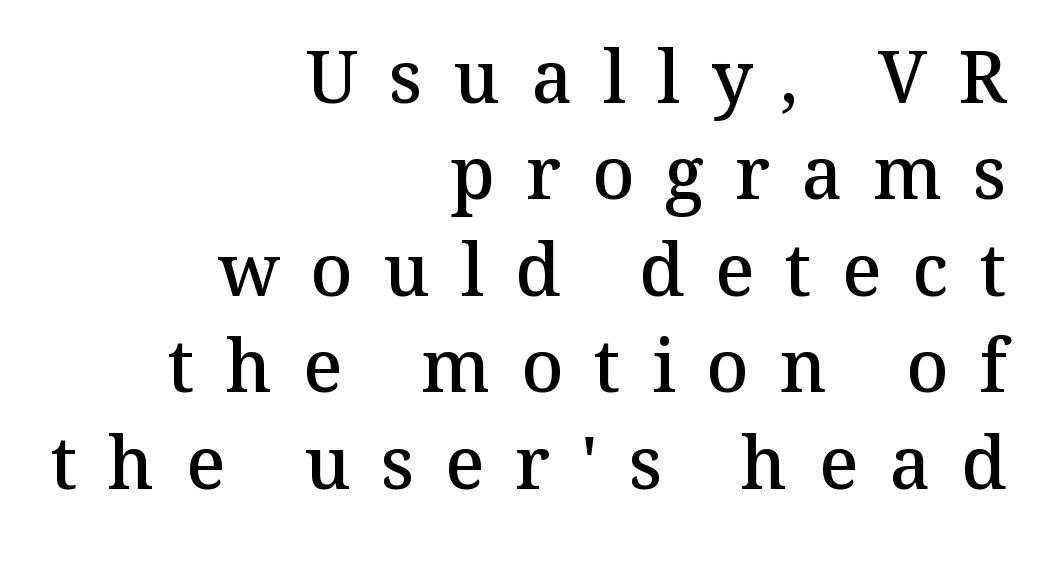
The image shows 72 px semibold serif type, upright; set right-aligned, normal line spacing (1.34x), unusually wide letter spacing (+0.43 em), not underlined; medium stroke contrast and a medium x-height.
